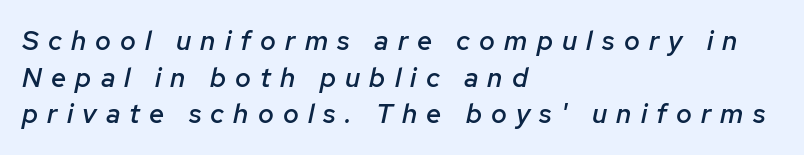
Check under the words: just untouched page. The letters are slanted; this is an italic face. Typeset ragged right — the left edge is the straight one. Loose tracking; the words dissolve into strings of separated letters. Typesetter's note: demi weight, one step under bold.
